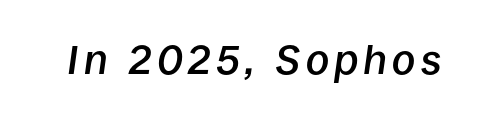
Q: Is the text bold? A: Semi-bold.
Q: Is the text italic (slanted)? A: Yes, it leans right by about 8 degrees.
Q: Is the text underlined? A: No.
Q: Width (condensed, normal, or wide)? A: Normal.
Q: Stroke contrast? A: Low.
Q: x-height? A: Large.
Q: Monospaced? A: No.
